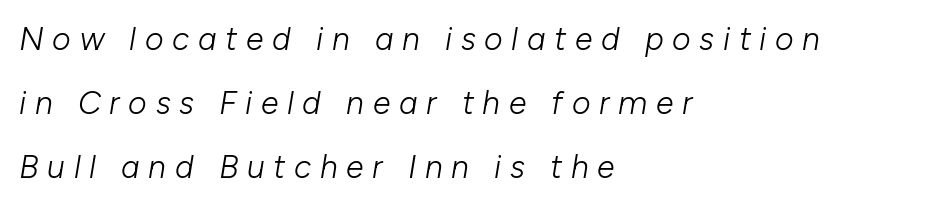
Note the varied advance widths — an 'i' is clearly narrower than an 'm'. Words appear elongated and porous because spacing is wide. Reading down the column, the eye jumps a long way to each next line. Horizontally, the lines are justified to the leading edge only. Slant detected: the letters are inclined. The string is rendered with underlining switched off.
